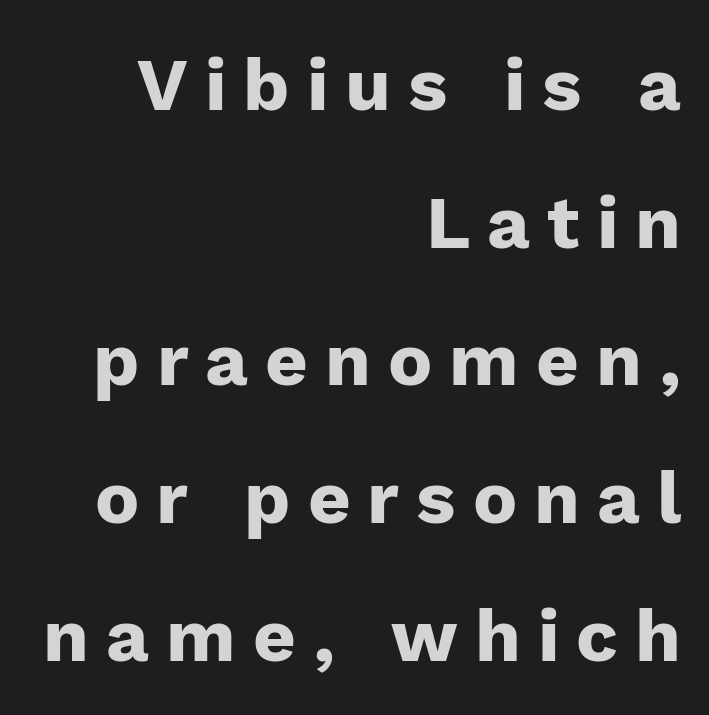
Short and long lines alike share a common ending point at right. Italic? Not at all — the glyphs are vertical. The passage shown is typed in a proportional face where columns would drift. Check where the strokes stop: nothing finishes them off — pure sans. Check the space under the baseline: it is left empty. Notice how thick the strokes are: this is what a full bold looks like.
